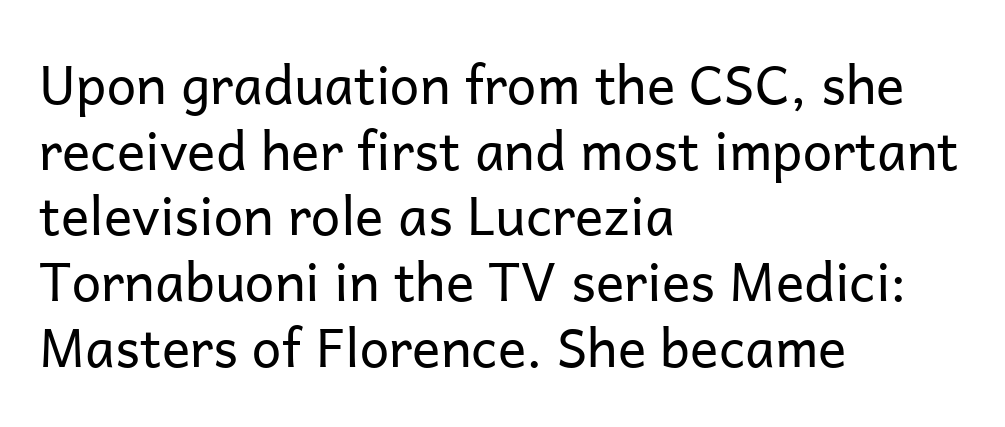
{"serif": "no", "italic": "no", "bold": "no", "weight": "regular", "width": "normal", "stroke_contrast": "low", "x_height": "medium", "monospaced": "no", "underline": "no", "align": "left", "line_spacing_ratio": 1.24, "letter_spacing": "normal", "letter_spacing_em": 0.0, "glyph_px": 53}
